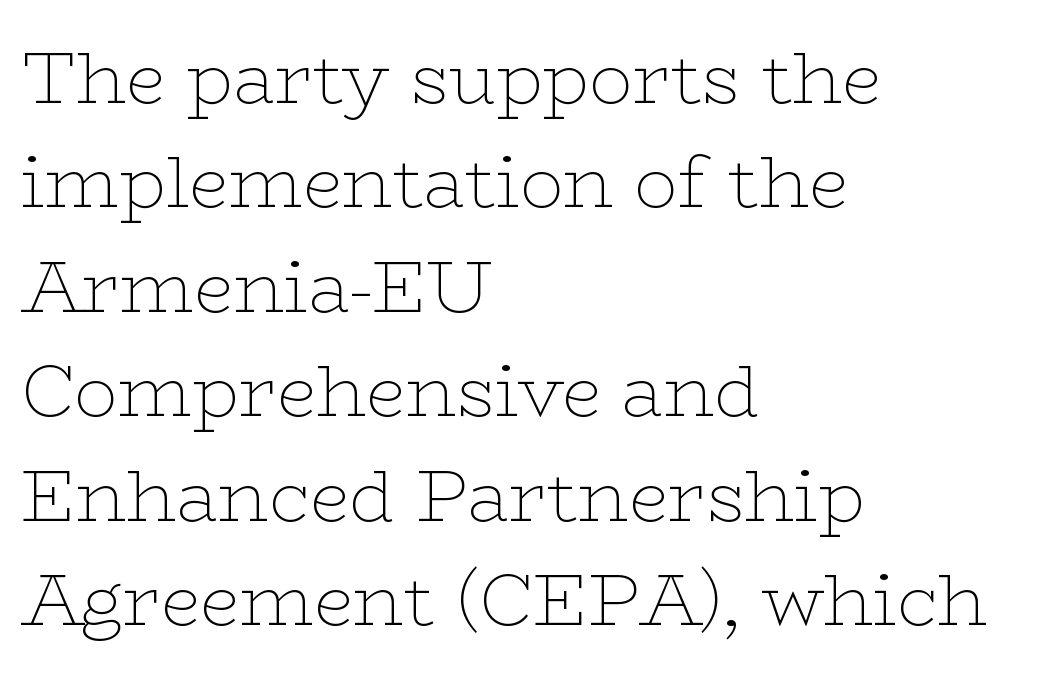
Vertical stems look standard width or narrower in stroke. What's the leading like? Ordinary, nothing unusual. Students, note that the glyphs here touch the page at normal intervals. Glance below the letters and you will spot only blank space. Serif or sans? Serif — the stroke terminals have little feet.
